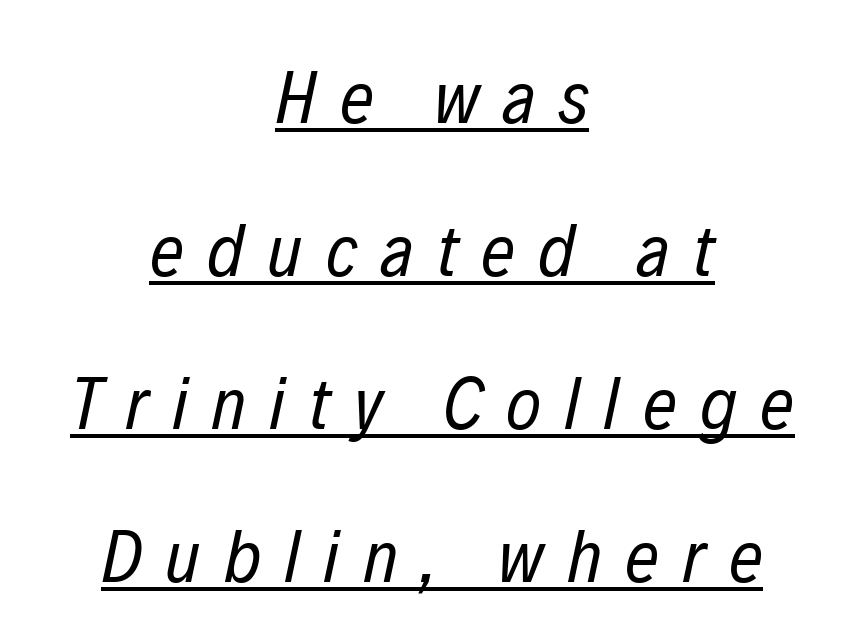
The image shows 75 px regular-weight, condensed type, italic (leaning right); set centered, loose line spacing (2.04x), unusually wide letter spacing (+0.31 em), underlined; low stroke contrast and a medium x-height.
